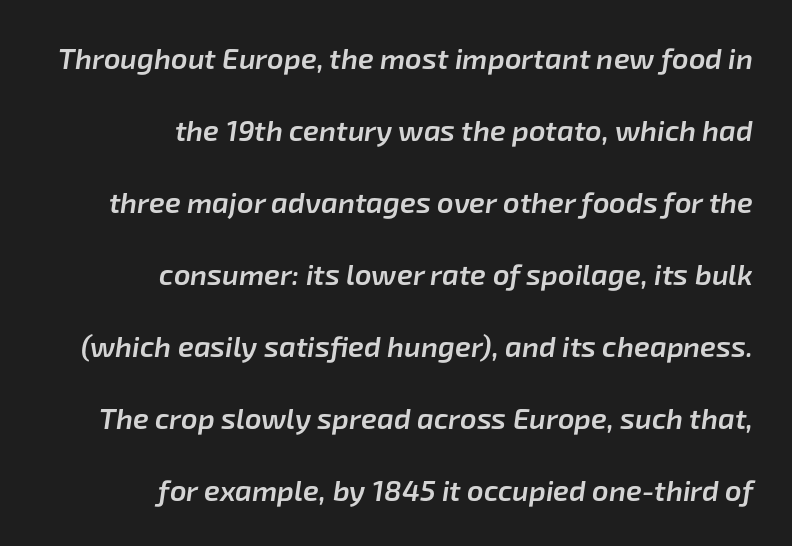
{"italic": "yes", "lean": "right", "slant_degrees": 8, "bold": "semi", "weight": "semibold", "width": "normal", "stroke_contrast": "low", "x_height": "medium", "monospaced": "no", "underline": "no", "align": "right", "line_spacing": "loose", "line_spacing_ratio": 2.48, "letter_spacing": "normal", "letter_spacing_em": 0.0, "glyph_px": 29}
